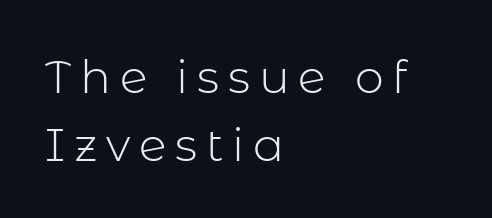
The image shows 46 px light sans-serif type, upright; set left-aligned, normal line spacing (1.47x), not underlined; low stroke contrast and a medium x-height.
